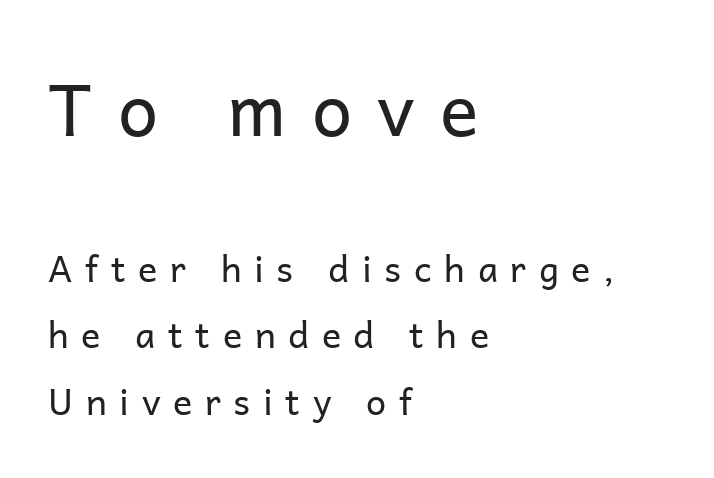
{"serif": "no", "italic": "no", "bold": "no", "weight": "regular", "width": "normal", "stroke_contrast": "low", "x_height": "medium", "monospaced": "no", "underline": "no", "align": "left", "line_spacing_ratio": 1.84, "letter_spacing": "wide", "letter_spacing_em": 0.35, "larger_block": "first", "size_ratio": 2.0, "glyph_px": 72}
